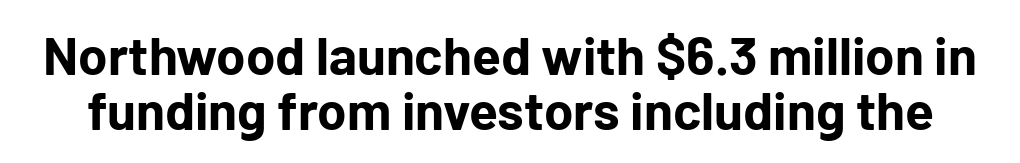
Q: Is the text bold? A: Yes.
Q: Is the text italic (slanted)? A: No, it is upright.
Q: Is the typeface a serif or a sans-serif typeface? A: Sans-serif.
Q: Is the text underlined? A: No.
Q: Is the spacing between letters normal or unusually wide? A: Normal.
Q: Is the spacing between lines tight, normal or loose? A: Tight.
Q: Width (condensed, normal, or wide)? A: Normal.
Q: Stroke contrast? A: Low.
Q: x-height? A: Medium.
Q: Monospaced? A: No.
